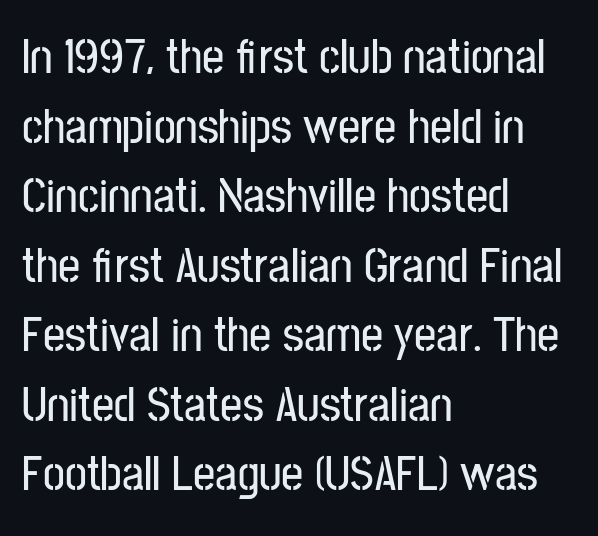
{"serif": "no", "italic": "no", "width": "condensed", "stroke_contrast": "low", "x_height": "medium", "monospaced": "no", "underline": "no", "align": "left", "line_spacing": "normal", "line_spacing_ratio": 1.42, "letter_spacing": "normal", "letter_spacing_em": 0.0, "glyph_px": 49}
